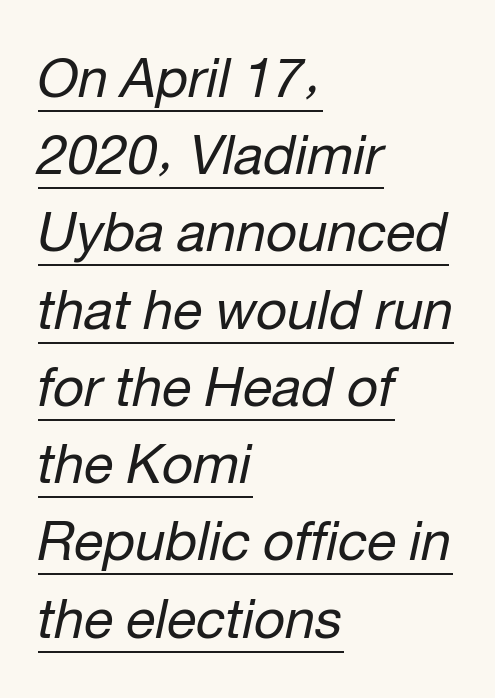
Q: Is the text bold? A: No.
Q: Is the text italic (slanted)? A: Yes, it leans right by about 12 degrees.
Q: Is the text underlined? A: Yes.
Q: How is the paragraph aligned? A: Left-aligned.
Q: Is the spacing between letters normal or unusually wide? A: Normal.
Q: Is the spacing between lines tight, normal or loose? A: Normal.
Q: Width (condensed, normal, or wide)? A: Normal.
Q: Stroke contrast? A: Low.
Q: x-height? A: Medium.
Q: Monospaced? A: No.
